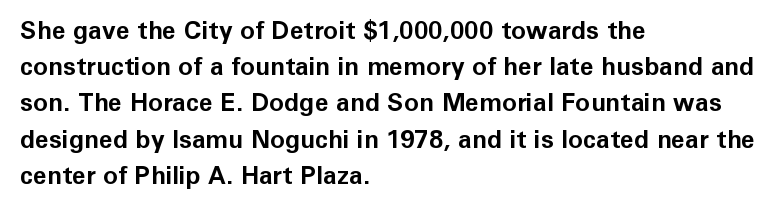
Q: Is the text bold? A: Yes.
Q: Is the text italic (slanted)? A: No, it is upright.
Q: Is the text underlined? A: No.
Q: How is the paragraph aligned? A: Left-aligned.
Q: Is the spacing between letters normal or unusually wide? A: Normal.
Q: Is the spacing between lines tight, normal or loose? A: Normal.
